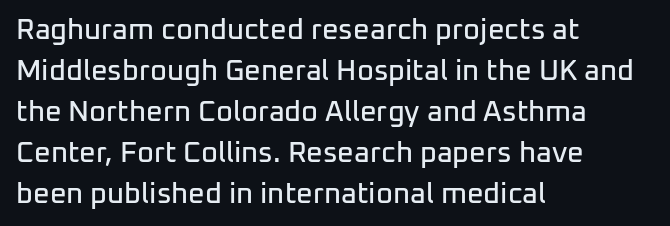
The image shows 29 px sans-serif type, upright; set left-aligned, normal line spacing (1.41x), normal letter spacing, not underlined; low stroke contrast and a medium x-height.
